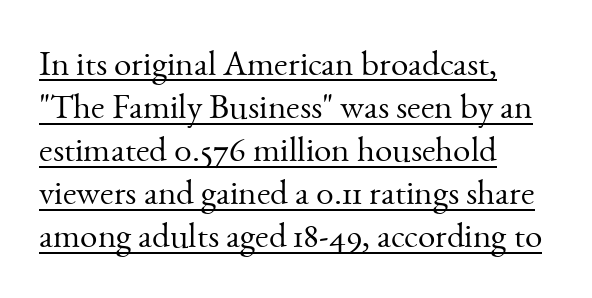
This is roman type, the default non-slanted kind. The type is set solid horizontally, with unmodified tracking. A rule runs beneath these lines of type. The letterforms sit at book weight or below.
